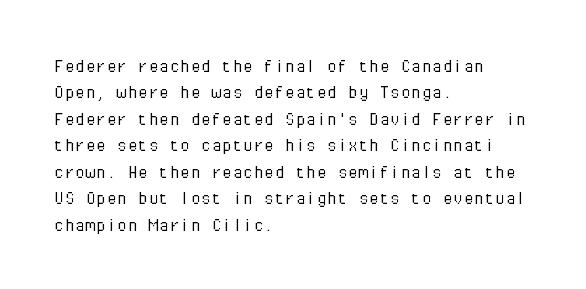
The image shows 21 px text type, upright; set left-aligned, normal line spacing (1.26x), normal letter spacing, not underlined.
